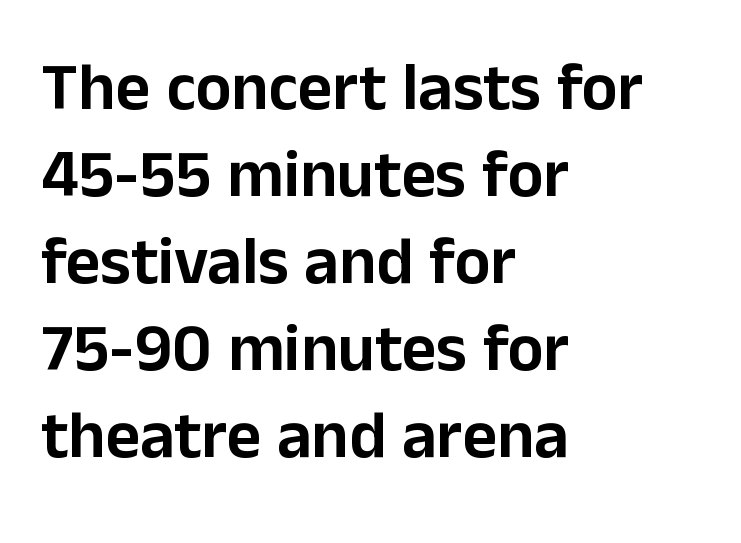
Q: Is the text italic (slanted)? A: No, it is upright.
Q: Is the typeface a serif or a sans-serif typeface? A: Sans-serif.
Q: Is the text underlined? A: No.
Q: How is the paragraph aligned? A: Left-aligned.
Q: Is the spacing between letters normal or unusually wide? A: Normal.
Q: Is the spacing between lines tight, normal or loose? A: Normal.
Q: Width (condensed, normal, or wide)? A: Normal.
Q: Stroke contrast? A: Low.
Q: x-height? A: Medium.
Q: Monospaced? A: No.
